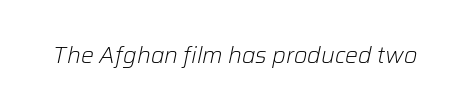
Q: Is the text bold? A: No.
Q: Is the text italic (slanted)? A: Yes, it leans right by about 12 degrees.
Q: Is the text underlined? A: No.
Q: Is the spacing between letters normal or unusually wide? A: Normal.
